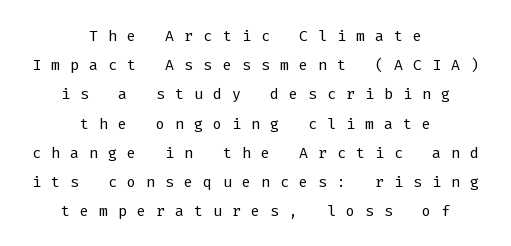
{"italic": "no", "bold": "no", "underline": "no", "align": "center", "line_spacing": "normal", "line_spacing_ratio": 1.39, "letter_spacing": "wide", "letter_spacing_em": 0.48, "glyph_px": 21}
